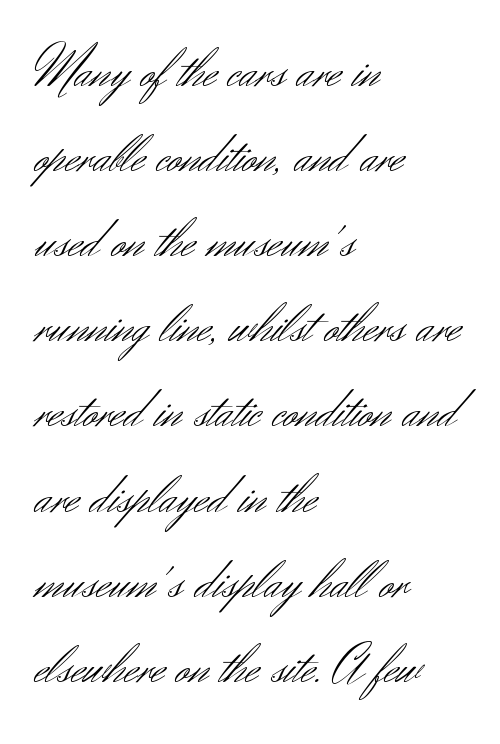
Q: Is the text bold? A: No.
Q: Is the text italic (slanted)? A: Yes.
Q: Is the typeface a serif or a sans-serif typeface? A: Sans-serif.
Q: Is the text underlined? A: No.
Q: How is the paragraph aligned? A: Left-aligned.
Q: Is the spacing between letters normal or unusually wide? A: Normal.
Q: Is the spacing between lines tight, normal or loose? A: Normal.
Q: Width (condensed, normal, or wide)? A: Normal.
Q: Stroke contrast? A: Medium.
Q: x-height? A: Small.
Q: Monospaced? A: No.
